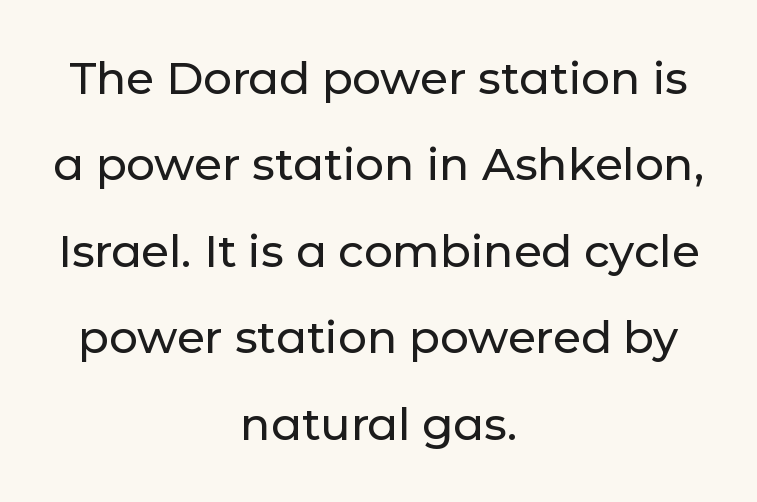
Q: Is the text italic (slanted)? A: No, it is upright.
Q: Is the typeface a serif or a sans-serif typeface? A: Sans-serif.
Q: Is the text underlined? A: No.
Q: How is the paragraph aligned? A: Centered.
Q: Is the spacing between letters normal or unusually wide? A: Normal.
Q: Is the spacing between lines tight, normal or loose? A: Loose.
Q: Width (condensed, normal, or wide)? A: Normal.
Q: Stroke contrast? A: Low.
Q: x-height? A: Medium.
Q: Monospaced? A: No.
